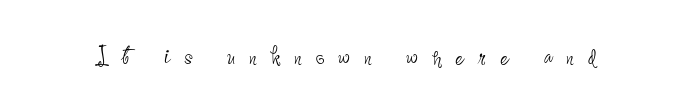
The image shows 31 px thin, condensed sans-serif type; set unusually wide letter spacing (+0.45 em), not underlined; low stroke contrast and a small x-height.
